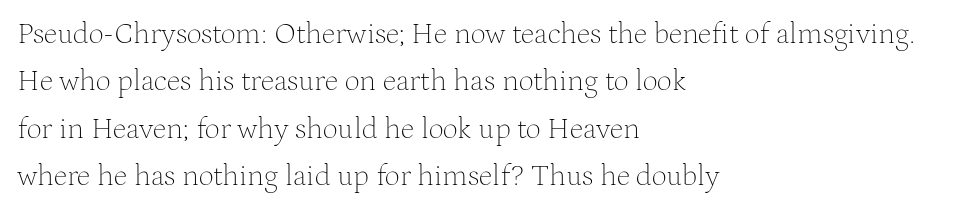
Compared with a centered layout, this one pins lines to the left instead. Weight: regular or lighter. Words float on clear page, feet unadorned. The leading is moderate, giving the passage an even texture.
